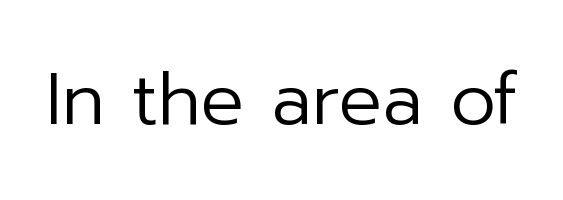
The image shows 72 px regular-weight sans-serif type, upright; set normal letter spacing, not underlined; low stroke contrast and a medium x-height.
